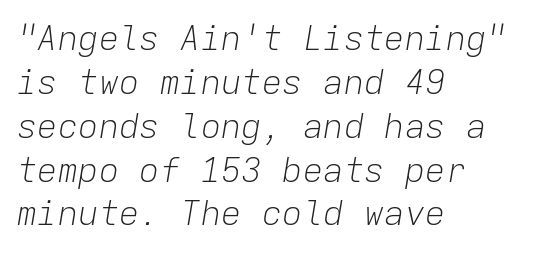
{"italic": "yes", "lean": "right", "slant_degrees": 9, "bold": "no", "weight": "light", "width": "normal", "stroke_contrast": "low", "x_height": "medium", "monospaced": "yes", "underline": "no", "align": "left", "line_spacing": "normal", "line_spacing_ratio": 1.29, "letter_spacing": "normal", "letter_spacing_em": 0.0, "glyph_px": 34}
